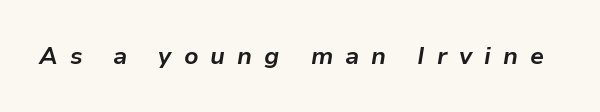
The image shows 24 px bold type, italic (leaning right); set unusually wide letter spacing (+0.5 em), not underlined.
